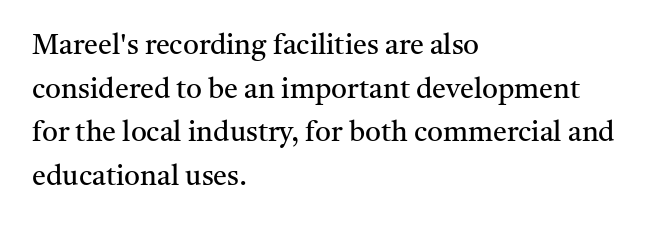
The image shows 28 px regular-weight serif type, upright; set left-aligned, normal line spacing (1.56x), normal letter spacing, not underlined; medium stroke contrast and a medium x-height.
